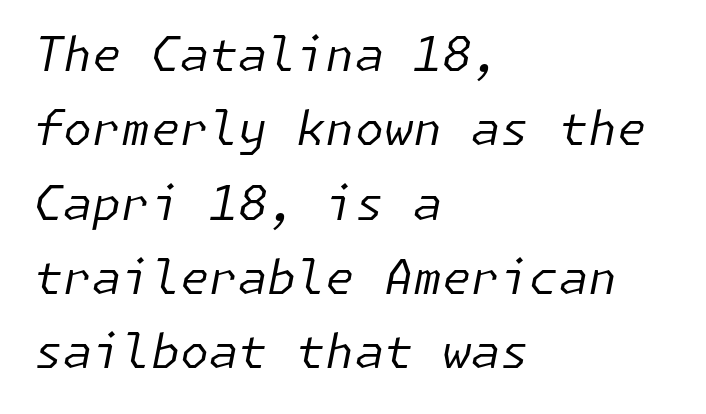
{"italic": "yes", "lean": "right", "slant_degrees": 11, "bold": "no", "weight": "regular", "width": "normal", "stroke_contrast": "low", "x_height": "medium", "underline": "no", "align": "left", "line_spacing": "normal", "line_spacing_ratio": 1.58, "letter_spacing": "normal", "letter_spacing_em": 0.0, "glyph_px": 47}
